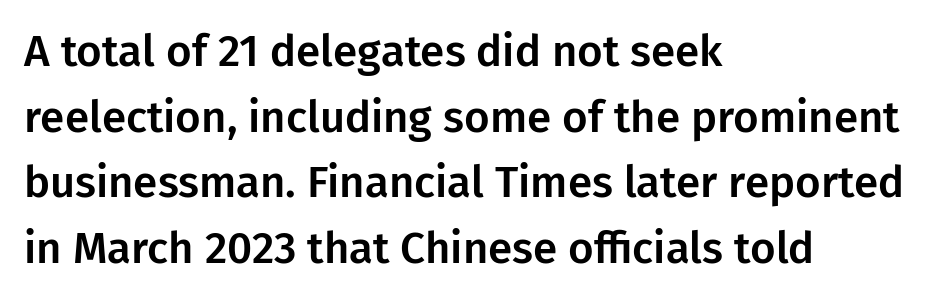
Unmarked baselines from the first word to the last. A typesetter would call this zero additional tracking. Ascenders rise straight up at ninety degrees. Character widths vary here, with narrow letters taking less room than wide ones. A typesetter would call this leading conventional body-copy spacing.
